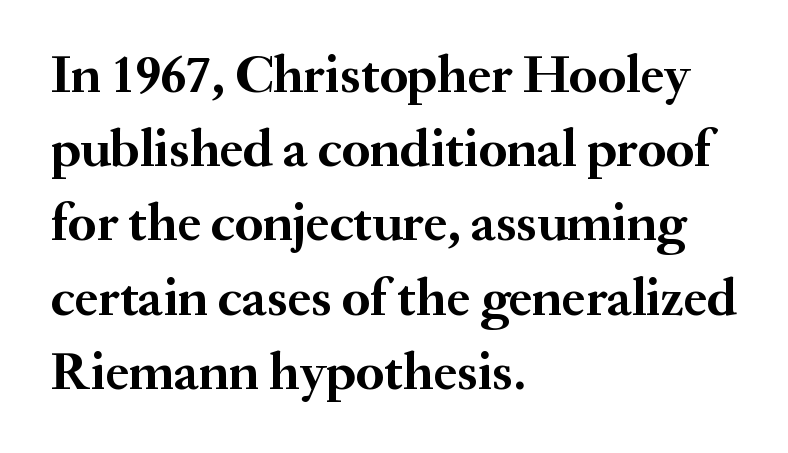
Q: Is the text bold? A: Yes.
Q: Is the text italic (slanted)? A: No, it is upright.
Q: Is the typeface a serif or a sans-serif typeface? A: Serif.
Q: Is the text underlined? A: No.
Q: How is the paragraph aligned? A: Left-aligned.
Q: Is the spacing between letters normal or unusually wide? A: Normal.
Q: Is the spacing between lines tight, normal or loose? A: Normal.
Q: Width (condensed, normal, or wide)? A: Normal.
Q: Stroke contrast? A: Medium.
Q: x-height? A: Small.
Q: Monospaced? A: No.
